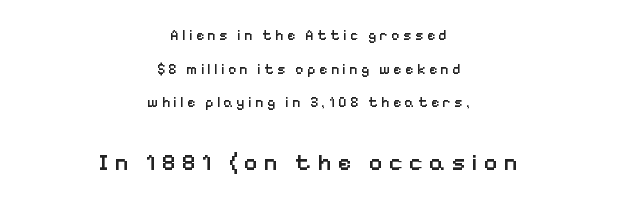
Q: Is the text bold? A: Semi-bold.
Q: Is the text italic (slanted)? A: No, it is upright.
Q: Is the text underlined? A: No.
Q: How is the paragraph aligned? A: Centered.
Q: Is the spacing between letters normal or unusually wide? A: Unusually wide.
Q: Is the spacing between lines tight, normal or loose? A: Loose.
Q: Which block of text is set in a larger size, the first (top) or the second (bottom)? A: The second (bottom) one.
